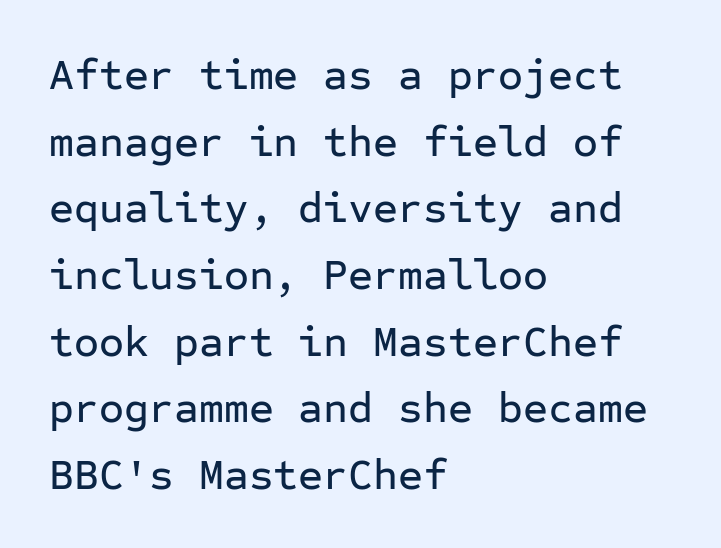
The words here are not underlined. The passage is arranged the way most books set body copy — flush left. The lettering holds an erect, upright posture throughout. Think of a typewriter: that constant character pitch is what you see here. Is there much room between lines? A standard amount, neither cramped nor airy.
